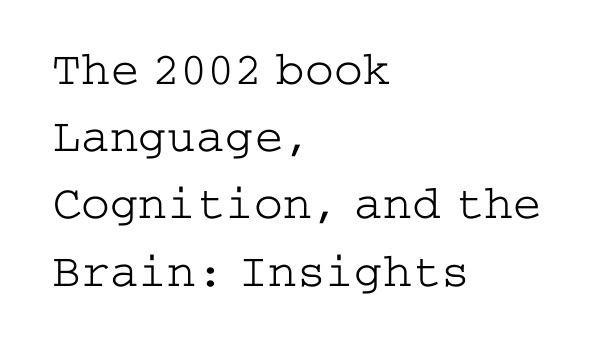
The image shows 48 px light, wide serif type, upright; set left-aligned, normal line spacing (1.4x), normal letter spacing, not underlined; low stroke contrast and a medium x-height.
